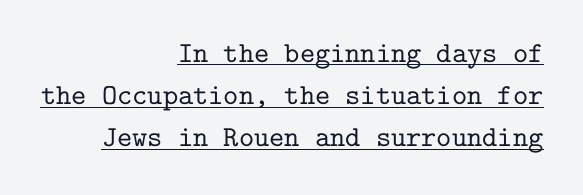
The line-height multiplier appears to be the usual default. Quick note: not italic, upright. Look at the bottom of the vertical strokes: they flare into serifs here. The rendering uses typewriter-style spacing with identical character cells. Typeset ragged left — the right edge is the straight one. Students, note that the glyphs here touch the page at normal intervals.
